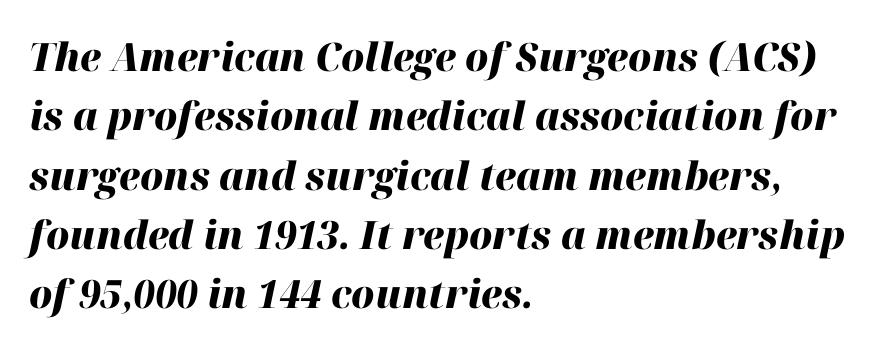
{"italic": "yes", "lean": "right", "slant_degrees": 12, "bold": "yes", "weight": "heavy", "width": "normal", "stroke_contrast": "high", "x_height": "medium", "monospaced": "no", "underline": "no", "align": "left", "line_spacing": "normal", "line_spacing_ratio": 1.52, "letter_spacing": "normal", "letter_spacing_em": 0.0, "glyph_px": 39}
